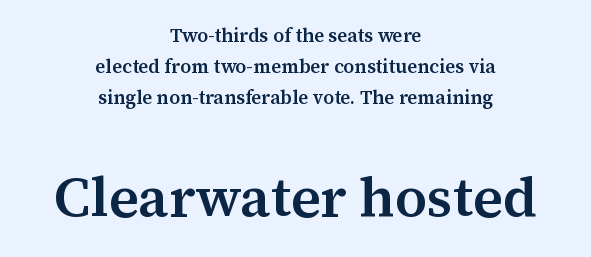
Q: Is the text bold? A: Semi-bold.
Q: Is the text italic (slanted)? A: No, it is upright.
Q: Is the typeface a serif or a sans-serif typeface? A: Serif.
Q: Is the text underlined? A: No.
Q: How is the paragraph aligned? A: Centered.
Q: Is the spacing between letters normal or unusually wide? A: Normal.
Q: Is the spacing between lines tight, normal or loose? A: Normal.
Q: Which block of text is set in a larger size, the first (top) or the second (bottom)? A: The second (bottom) one.
Q: Width (condensed, normal, or wide)? A: Normal.
Q: Stroke contrast? A: Medium.
Q: x-height? A: Medium.
Q: Monospaced? A: No.
